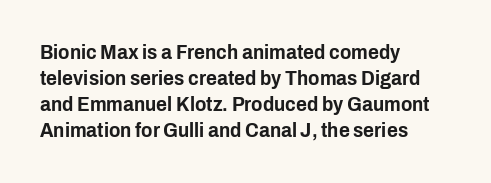
{"italic": "no", "underline": "no", "align": "left", "line_spacing_ratio": 1.24, "letter_spacing": "normal", "letter_spacing_em": 0.0, "glyph_px": 21}
